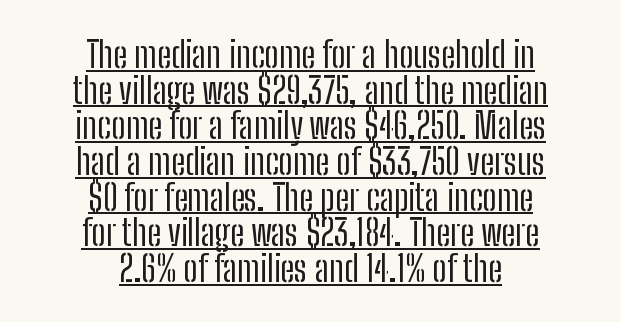
The image shows 36 px regular-weight, condensed sans-serif type, upright; set centered, tight line spacing (0.99x), normal letter spacing, underlined; low stroke contrast and a medium x-height.
